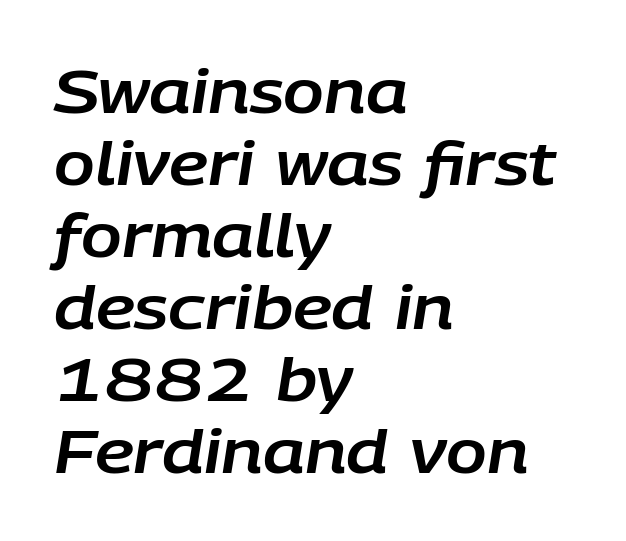
The image shows 60 px text type, italic (leaning right); set left-aligned, line spacing 1.2x, normal letter spacing, not underlined; low stroke contrast and a large x-height.
